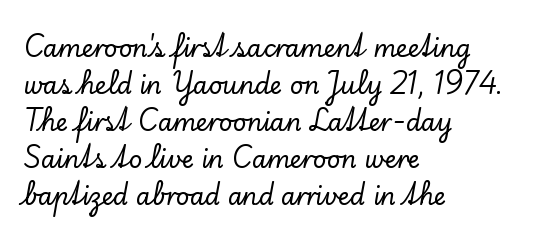
Q: Is the text italic (slanted)? A: Yes.
Q: Is the text underlined? A: No.
Q: How is the paragraph aligned? A: Left-aligned.
Q: Is the spacing between letters normal or unusually wide? A: Normal.
Q: Is the spacing between lines tight, normal or loose? A: Normal.
